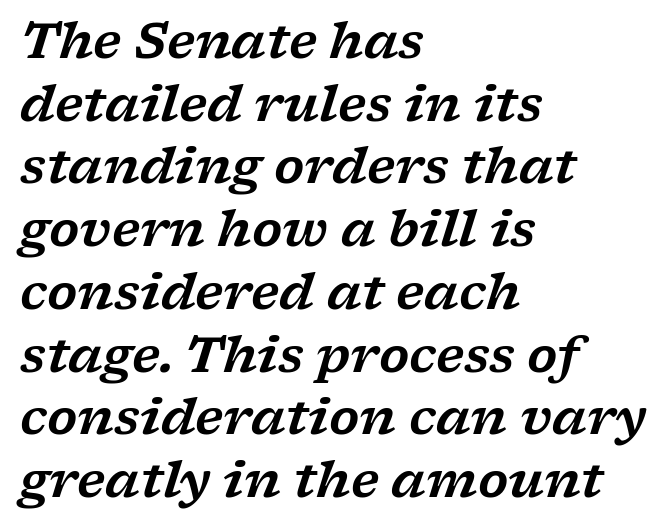
Does the lettering tilt? It does — this is italic. Proportional: the letters do not fall into vertical columns. Glance below the letters and you will spot only blank space. The paragraph shown leans on its left margin. Is the letter spacing exaggerated? No — it looks like the ordinary default. The line-height multiplier appears to be the usual default.
